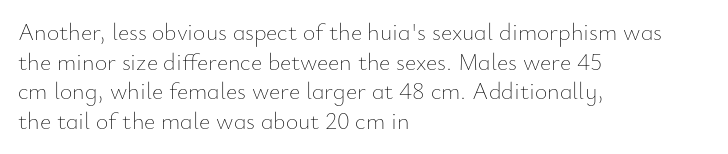
The image shows 24 px text type, upright; set left-aligned, line spacing 1.23x, normal letter spacing, not underlined.
